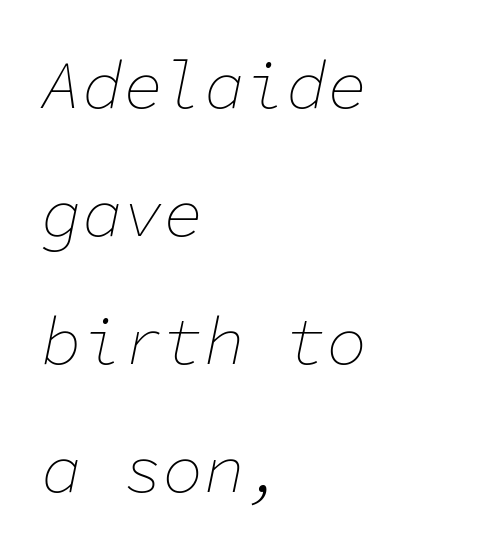
The image shows 68 px thin type, italic (leaning right), monospaced; set left-aligned, line spacing 1.88x, normal letter spacing, not underlined; low stroke contrast and a medium x-height.
